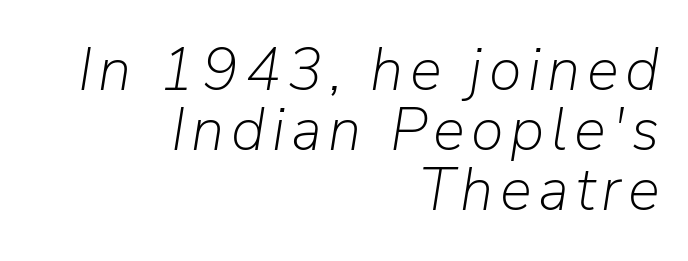
Q: Is the text bold? A: No.
Q: Is the text italic (slanted)? A: Yes, it leans right by about 9 degrees.
Q: Is the text underlined? A: No.
Q: How is the paragraph aligned? A: Right-aligned.
Q: Is the spacing between lines tight, normal or loose? A: Tight.
Q: Width (condensed, normal, or wide)? A: Normal.
Q: Stroke contrast? A: Low.
Q: x-height? A: Medium.
Q: Monospaced? A: No.
